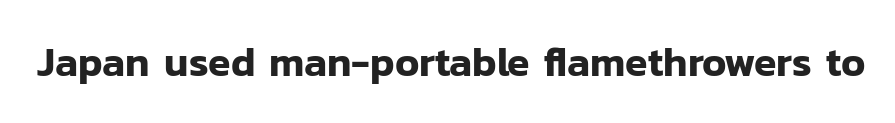
{"serif": "no", "italic": "no", "width": "normal", "stroke_contrast": "low", "x_height": "medium", "monospaced": "no", "underline": "no", "letter_spacing": "normal", "letter_spacing_em": 0.0, "glyph_px": 41}
